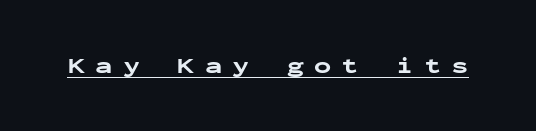
Is there an underline? Yes — a line sits under the letters. The gaps between neighbouring characters are conspicuously large. You'd pick this weight for a headline — it's a proper bold. You can tell it's not italic because the verticals are truly vertical.
